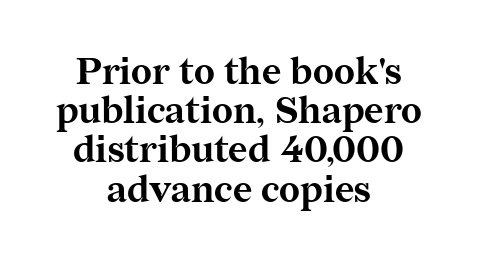
{"serif": "yes", "italic": "no", "bold": "yes", "weight": "bold", "width": "normal", "stroke_contrast": "medium", "x_height": "medium", "monospaced": "no", "underline": "no", "align": "center", "line_spacing": "tight", "line_spacing_ratio": 1.06, "letter_spacing": "normal", "letter_spacing_em": 0.0, "glyph_px": 37}
